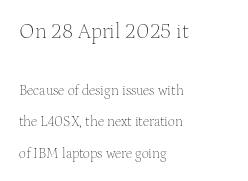
Between these two stacked blocks, the higher one wins on size. The type is set solid horizontally, with unmodified tracking. The weight would be labelled regular, book, light, or lighter still. The rendering uses a large line-height, opening up the rows.
